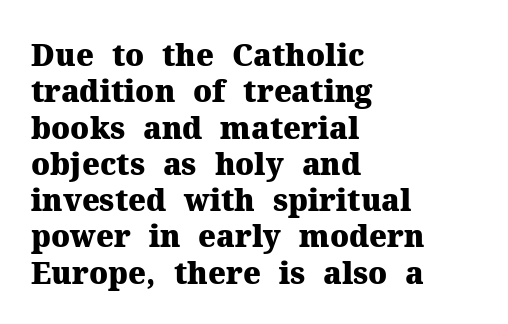
The image shows 30 px heavy serif type, upright; set left-aligned, line spacing 1.21x, normal letter spacing, not underlined; medium stroke contrast and a medium x-height.
